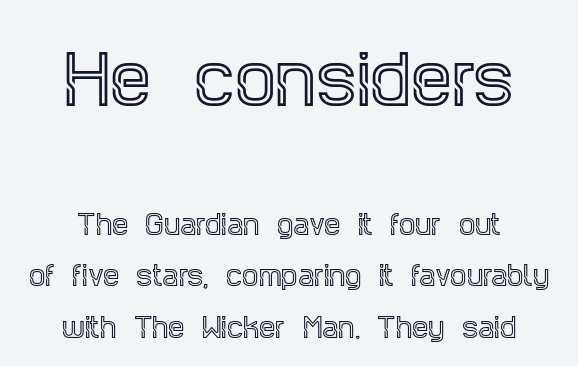
The image shows 65 px condensed serif type, upright; set centered, loose line spacing (1.98x), normal letter spacing, not underlined; the first (top) block is 2.5x larger; a large x-height.
